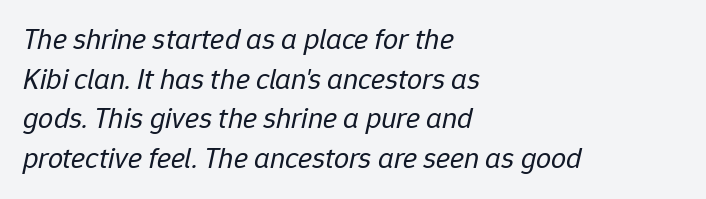
Do the characters align in a grid? No, the font is proportional. The letters sit at their default tracking, neither squeezed nor spread. The words here are not underlined. Evenly set lines give the paragraph a standard silhouette. A typesetter would mark this as italic.
